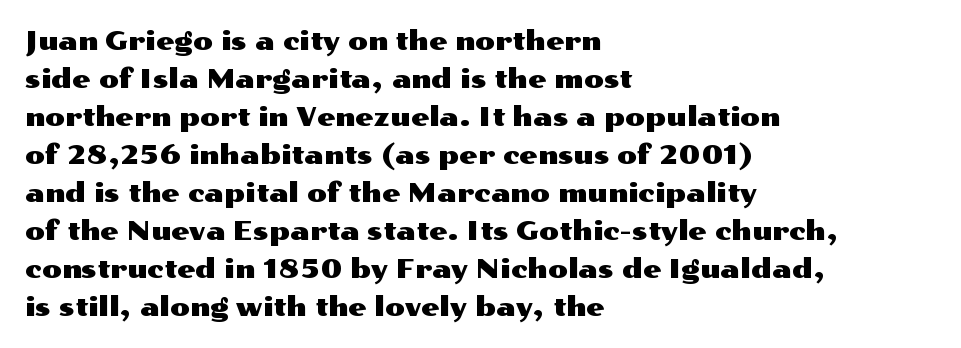
The image shows 26 px text type, upright; set left-aligned, normal line spacing (1.46x), normal letter spacing, not underlined.
